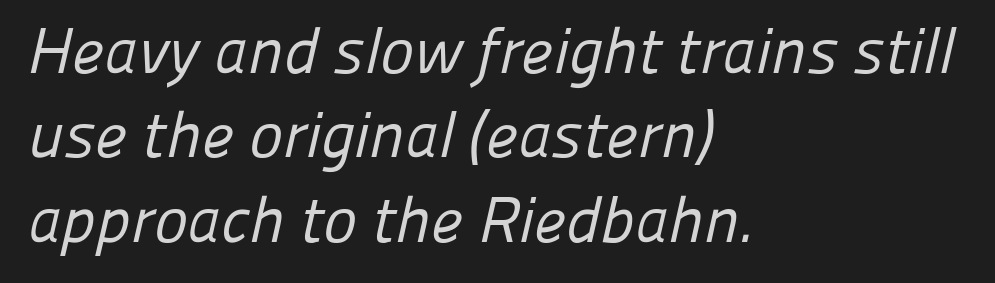
The image shows 64 px regular-weight sans-serif type; set left-aligned, normal line spacing (1.32x), normal letter spacing, not underlined; low stroke contrast and a medium x-height.
